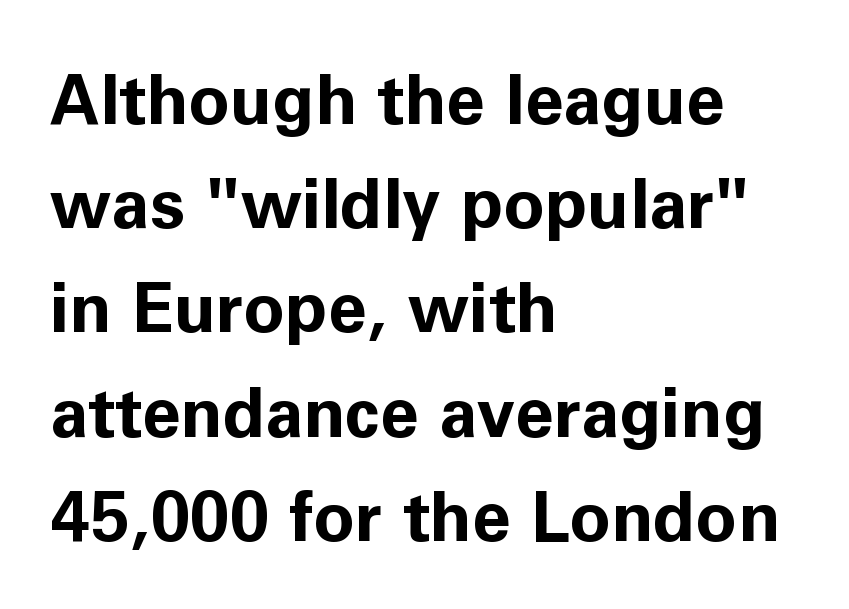
{"serif": "no", "italic": "no", "bold": "yes", "weight": "bold", "width": "normal", "stroke_contrast": "low", "x_height": "medium", "monospaced": "no", "underline": "no", "align": "left", "line_spacing": "normal", "line_spacing_ratio": 1.51, "letter_spacing": "normal", "letter_spacing_em": 0.0, "glyph_px": 69}
